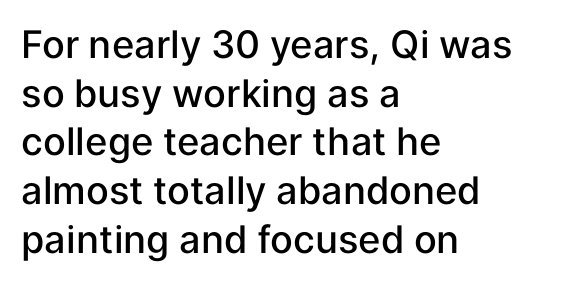
A typesetter would call this zero additional tracking. To sum up the face: it is a sans, with no serifs. The face used here is a semibold: visibly heavier than regular, lighter than bold. Varying glyph widths throughout — classic text-font behaviour. Nope, not italic — everything's standing straight.
